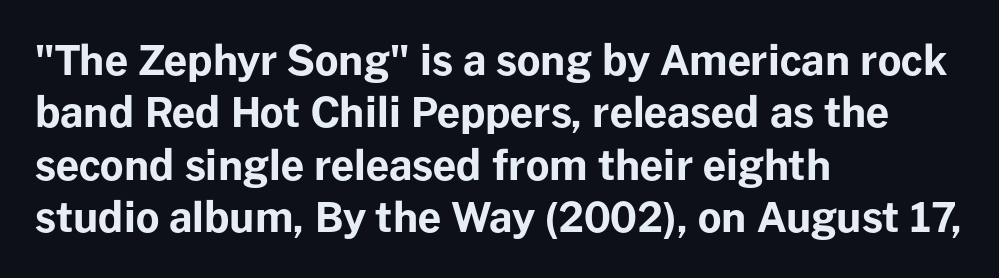
Observe the ordinary spacing: letters are neighbours, not strangers. Leading: standard. The passage shown is emphatically bold. When letters stand straight like this, we call the style roman or upright. The rendering uses natural spacing where letterforms have individual widths. Type without underlining.
